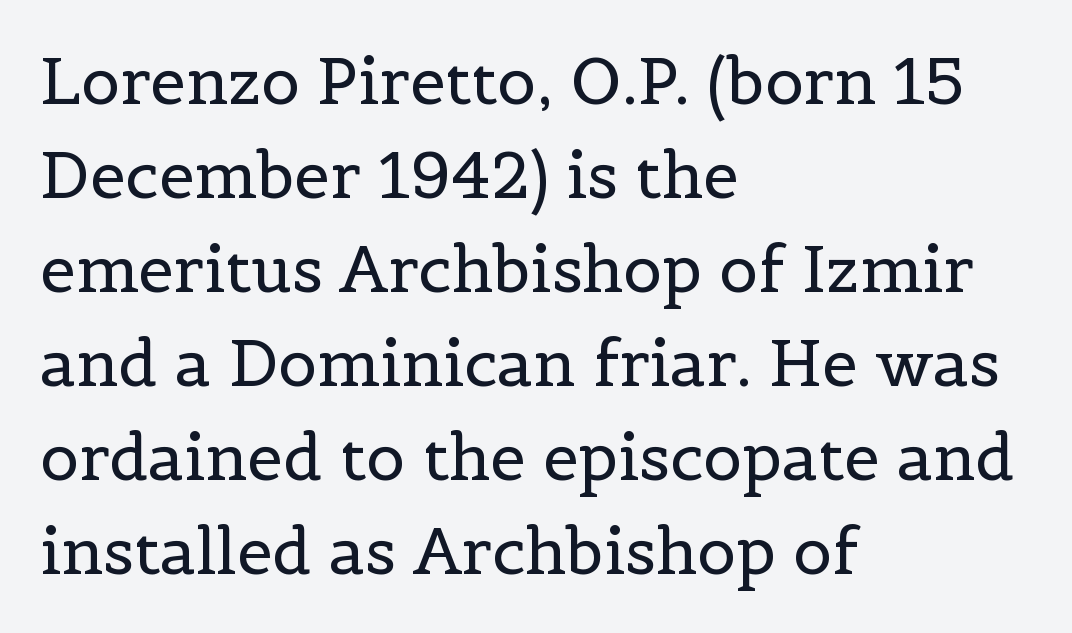
The image shows 64 px regular-weight serif type, upright; set left-aligned, normal line spacing (1.47x), normal letter spacing, not underlined; a medium x-height.
